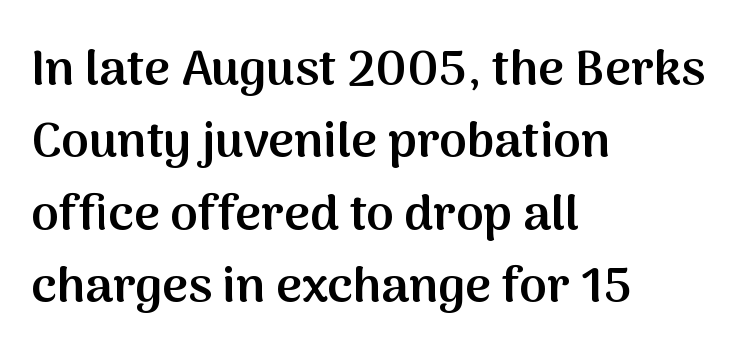
The image shows 50 px semibold sans-serif type, upright; set left-aligned, normal line spacing (1.45x), normal letter spacing, not underlined; medium stroke contrast and a medium x-height.
